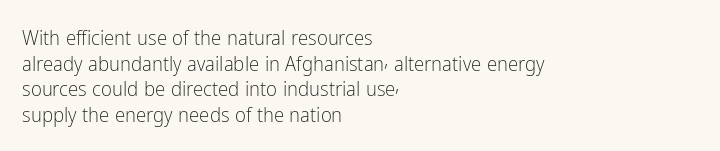
Does extra space separate the letters? No, they use regular spacing. The passage is arranged the way most books set body copy — flush left. The area under the type is left untouched. The face looks like a standard text weight, possibly lighter. Notice how the stems are strictly vertical — no italics here.
